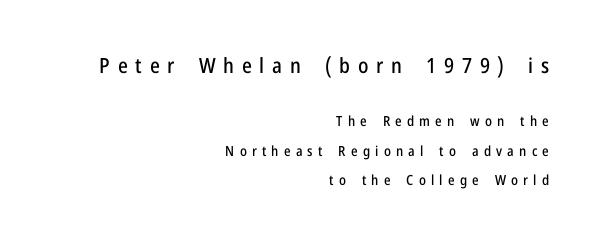
The image shows 21 px text type, upright; set right-aligned, loose line spacing (2.11x), unusually wide letter spacing (+0.37 em), not underlined; the first (top) block is 1.5x larger.
